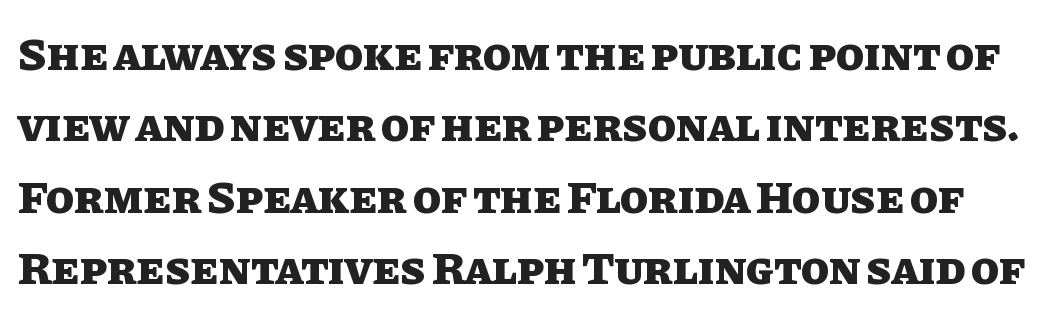
Q: Is the text bold? A: Yes.
Q: Is the text italic (slanted)? A: No, it is upright.
Q: Is the text underlined? A: No.
Q: Is the spacing between letters normal or unusually wide? A: Normal.
Q: Is the spacing between lines tight, normal or loose? A: Normal.
Q: Width (condensed, normal, or wide)? A: Normal.
Q: Stroke contrast? A: Low.
Q: x-height? A: Large.
Q: Monospaced? A: No.
